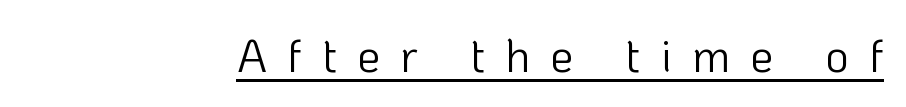
Is the letter spacing exaggerated? Yes — the characters are pushed far apart. Nothing sits at the stroke ends, so this counts as sans-serif. The glyphs are accompanied by a horizontal stroke just below them. A quiet, ordinary-to-light weight characterises the typeface.
